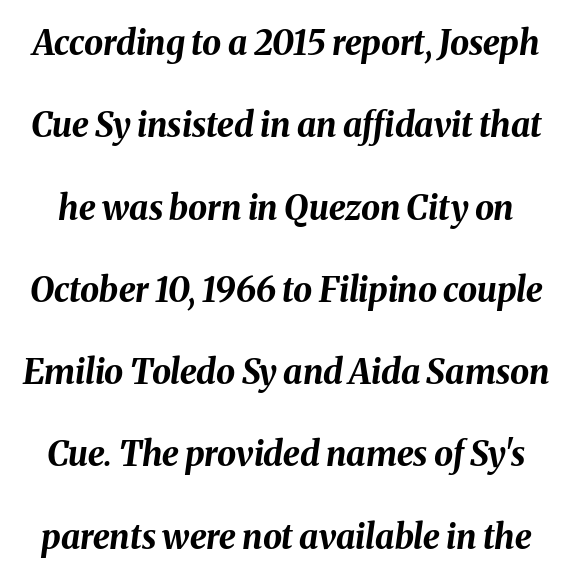
{"italic": "yes", "lean": "right", "slant_degrees": 8, "bold": "yes", "weight": "bold", "width": "normal", "stroke_contrast": "medium", "x_height": "medium", "monospaced": "no", "underline": "no", "line_spacing": "loose", "line_spacing_ratio": 2.42, "letter_spacing": "normal", "letter_spacing_em": 0.0, "glyph_px": 34}
